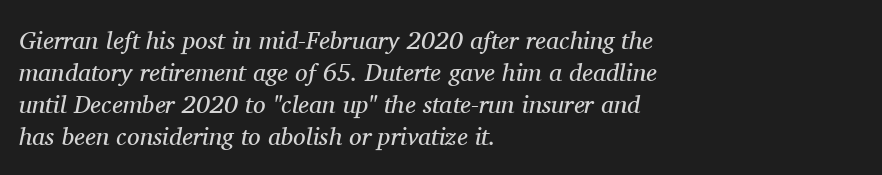
{"italic": "yes", "lean": "right", "slant_degrees": 11, "bold": "no", "underline": "no", "align": "left", "line_spacing": "normal", "line_spacing_ratio": 1.28, "letter_spacing": "normal", "letter_spacing_em": 0.0, "glyph_px": 25}
